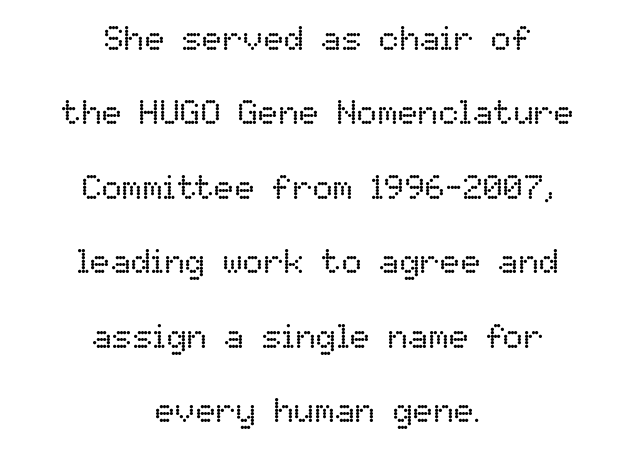
Where is the straight margin? There isn't one; the lines are centered. Vertical stems look standard width or narrower in stroke. A clean baseline with only descenders dipping below it. Nope, not italic — everything's standing straight.
